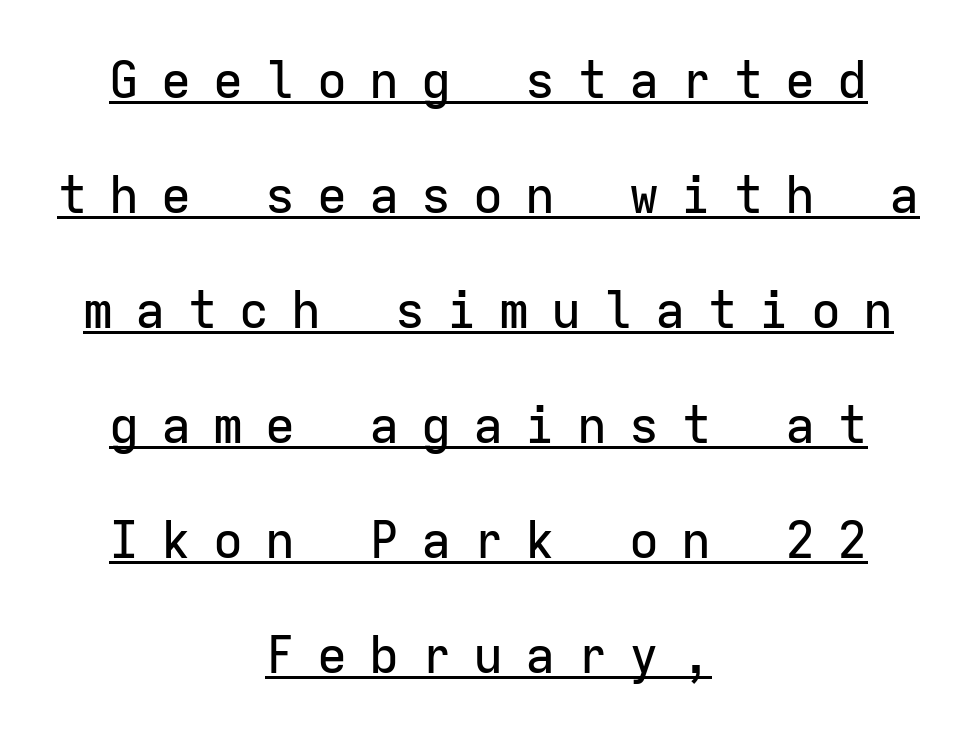
In terms of leading, this rendering errs on the spacious side. Think of a typewriter: that constant character pitch is what you see here. A typesetter would mark this as roman, not italic. The string is rendered with underlining switched on. Each line is balanced around a shared central axis.
